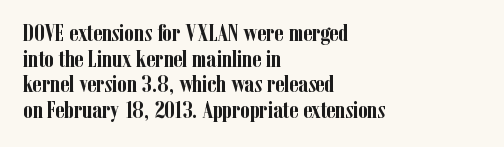
Q: Is the text bold? A: Yes.
Q: Is the text italic (slanted)? A: No, it is upright.
Q: Is the text underlined? A: No.
Q: How is the paragraph aligned? A: Left-aligned.
Q: Is the spacing between letters normal or unusually wide? A: Normal.
Q: Is the spacing between lines tight, normal or loose? A: Tight.
